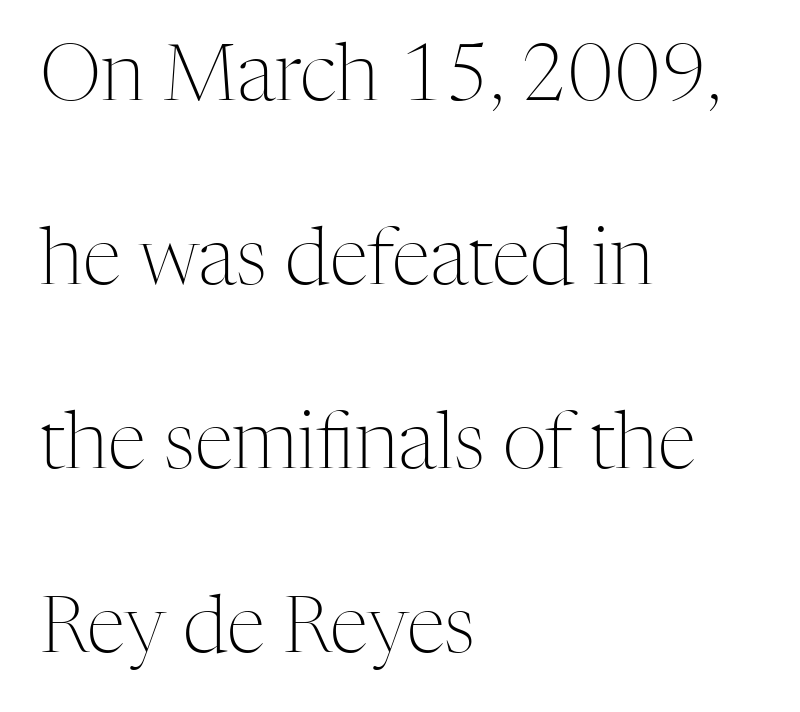
The letterforms sit shoulder to shoulder at normal distance. Left-aligned paragraph, ragged on the right. The letters advance in unequal steps, a hallmark of proportional type. A serif font was chosen for this passage. Unmarked baselines from the first word to the last.
